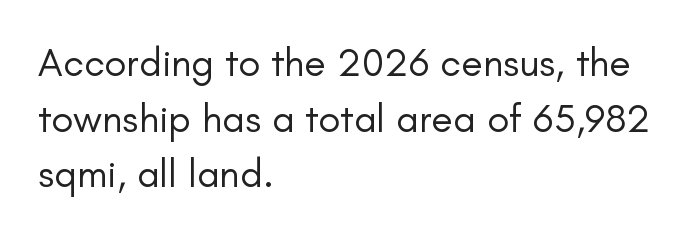
Q: Is the text bold? A: No.
Q: Is the text italic (slanted)? A: No, it is upright.
Q: Is the typeface a serif or a sans-serif typeface? A: Sans-serif.
Q: Is the text underlined? A: No.
Q: How is the paragraph aligned? A: Left-aligned.
Q: Is the spacing between letters normal or unusually wide? A: Normal.
Q: Is the spacing between lines tight, normal or loose? A: Normal.
Q: Width (condensed, normal, or wide)? A: Normal.
Q: Stroke contrast? A: Low.
Q: x-height? A: Small.
Q: Monospaced? A: No.
